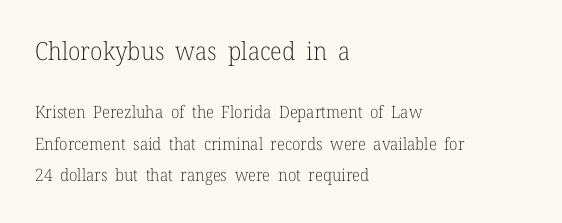
The image shows 25 px text type, upright; set left-aligned, line spacing 1.85x, normal letter spacing, not underlined; the first (top) block is 1.47x larger.
